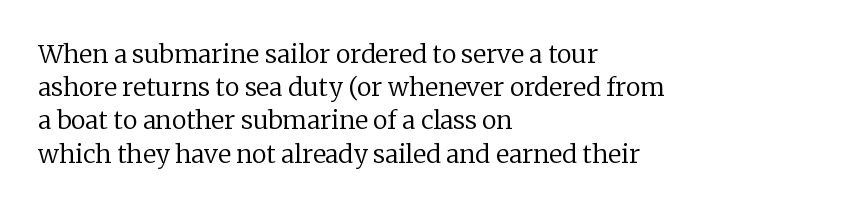
Q: Is the text bold? A: No.
Q: Is the text italic (slanted)? A: No, it is upright.
Q: Is the text underlined? A: No.
Q: How is the paragraph aligned? A: Left-aligned.
Q: Is the spacing between letters normal or unusually wide? A: Normal.
Q: Is the spacing between lines tight, normal or loose? A: Normal.
